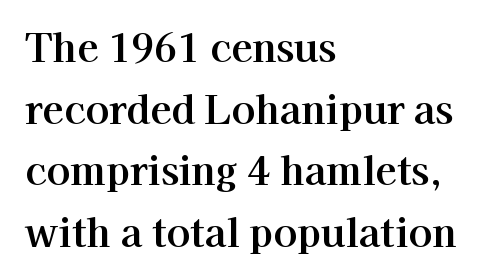
The image shows 39 px serif type, upright; set left-aligned, normal line spacing (1.58x), normal letter spacing, not underlined; high stroke contrast and a medium x-height.
